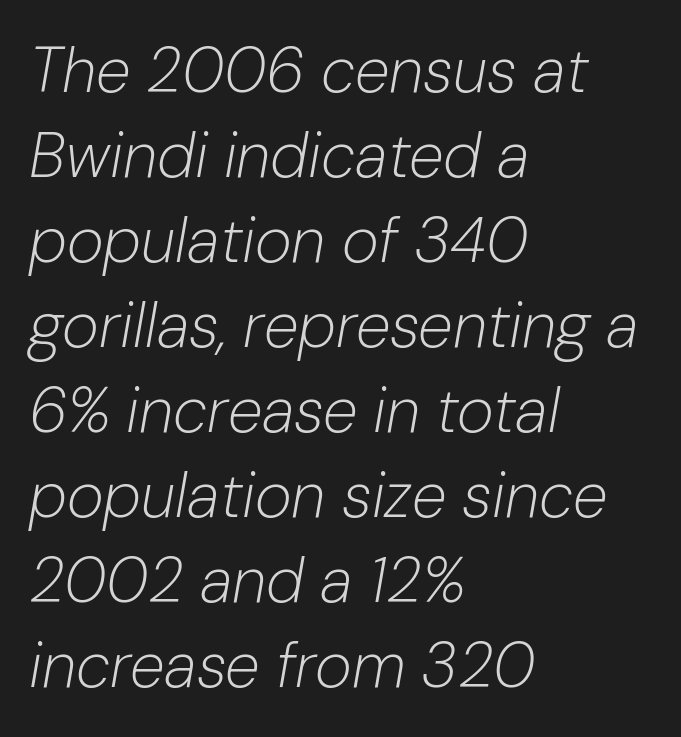
The image shows 63 px light type, italic (leaning right); set left-aligned, normal line spacing (1.35x), normal letter spacing, not underlined; low stroke contrast and a medium x-height.
